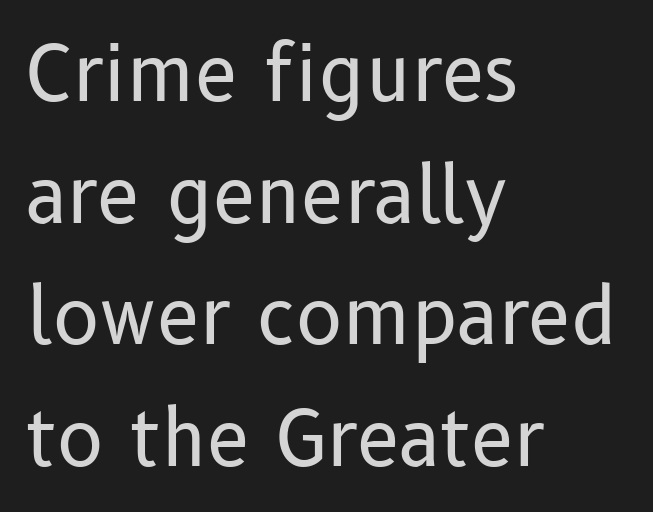
{"serif": "no", "italic": "no", "bold": "no", "weight": "regular", "width": "normal", "stroke_contrast": "low", "x_height": "medium", "monospaced": "no", "underline": "no", "align": "left", "line_spacing": "normal", "line_spacing_ratio": 1.58, "letter_spacing": "normal", "letter_spacing_em": 0.0, "glyph_px": 77}
